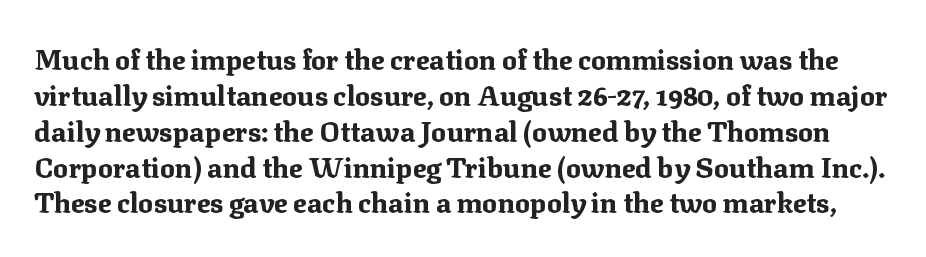
{"serif": "yes", "italic": "no", "bold": "yes", "weight": "bold", "width": "normal", "stroke_contrast": "medium", "x_height": "medium", "monospaced": "no", "underline": "no", "line_spacing": "normal", "line_spacing_ratio": 1.28, "letter_spacing": "normal", "letter_spacing_em": 0.0, "glyph_px": 28}
